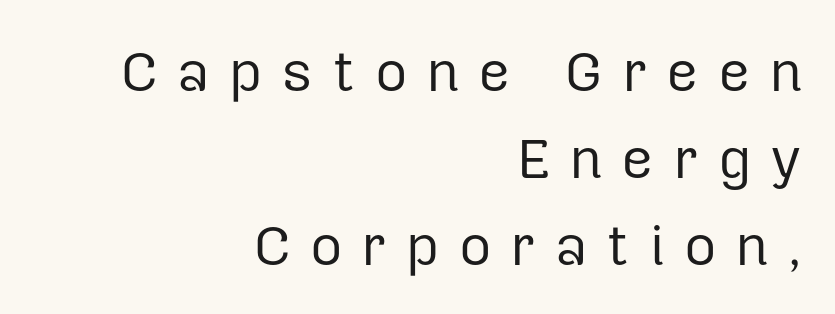
Q: Is the text bold? A: No.
Q: Is the text italic (slanted)? A: No, it is upright.
Q: Is the typeface a serif or a sans-serif typeface? A: Sans-serif.
Q: Is the text underlined? A: No.
Q: How is the paragraph aligned? A: Right-aligned.
Q: Is the spacing between letters normal or unusually wide? A: Unusually wide.
Q: Is the spacing between lines tight, normal or loose? A: Normal.
Q: Width (condensed, normal, or wide)? A: Normal.
Q: Stroke contrast? A: Low.
Q: x-height? A: Medium.
Q: Monospaced? A: No.
